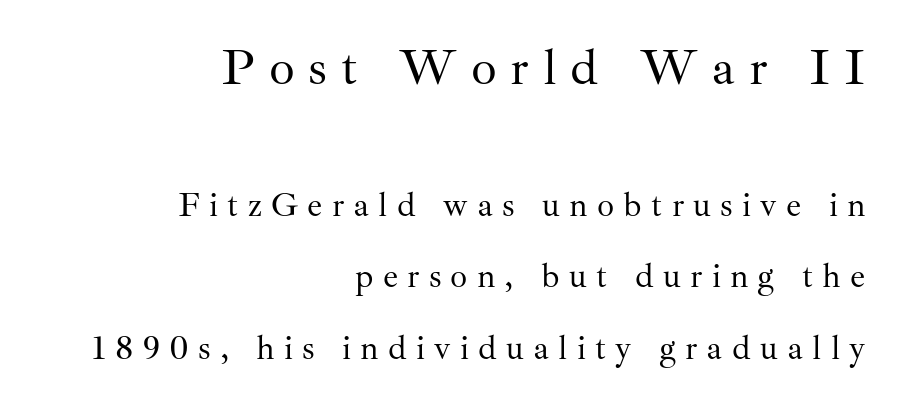
The image shows 51 px regular-weight serif type, upright; set right-aligned, loose line spacing (2.1x), unusually wide letter spacing (+0.27 em), not underlined; the first (top) block is 1.5x larger; medium stroke contrast and a small x-height.
